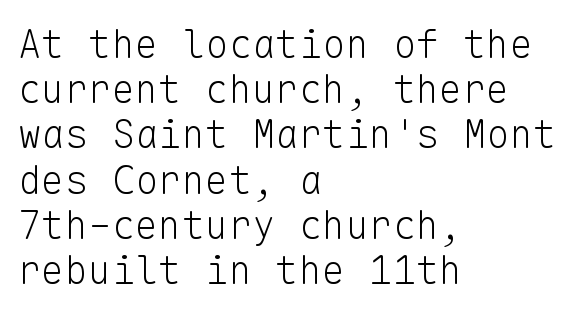
Q: Is the text bold? A: No.
Q: Is the text italic (slanted)? A: No, it is upright.
Q: Is the typeface a serif or a sans-serif typeface? A: Sans-serif.
Q: Is the text underlined? A: No.
Q: How is the paragraph aligned? A: Left-aligned.
Q: Is the spacing between letters normal or unusually wide? A: Normal.
Q: Width (condensed, normal, or wide)? A: Normal.
Q: Stroke contrast? A: Low.
Q: x-height? A: Medium.
Q: Monospaced? A: Yes.
